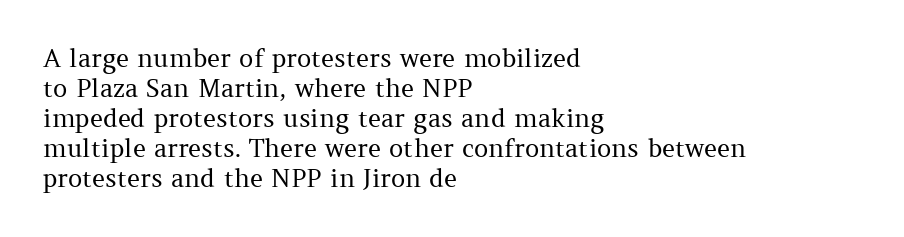
The image shows 25 px text type, upright; set left-aligned, line spacing 1.2x, normal letter spacing, not underlined.
